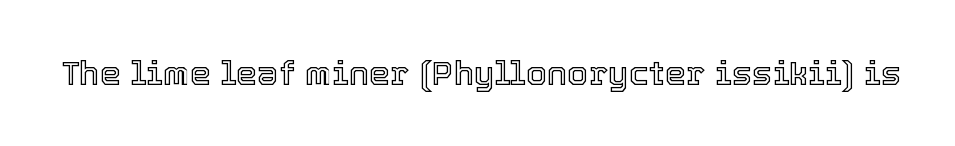
Q: Is the text italic (slanted)? A: No, it is upright.
Q: Is the text underlined? A: No.
Q: Is the spacing between letters normal or unusually wide? A: Normal.
Q: Width (condensed, normal, or wide)? A: Normal.
Q: x-height? A: Medium.
Q: Monospaced? A: No.
